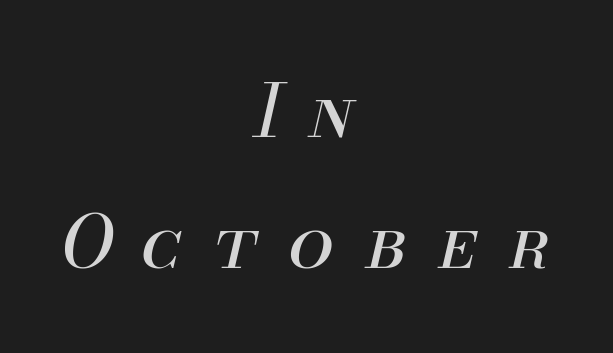
The image shows 73 px regular-weight type, italic (leaning right); set centered, line spacing 1.8x, unusually wide letter spacing (+0.43 em), not underlined; medium stroke contrast and a small x-height.
